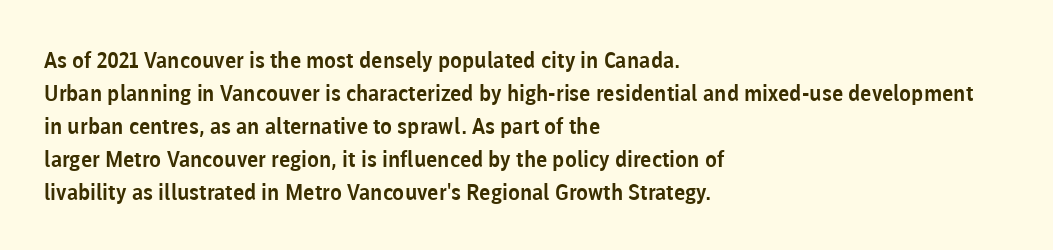
{"italic": "no", "underline": "no", "align": "left", "line_spacing": "normal", "line_spacing_ratio": 1.5, "letter_spacing": "normal", "letter_spacing_em": 0.0, "glyph_px": 22}
